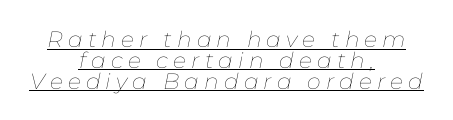
The image shows 22 px text type, italic (leaning right); set centered, tight line spacing (0.95x), unusually wide letter spacing (+0.23 em), underlined.
